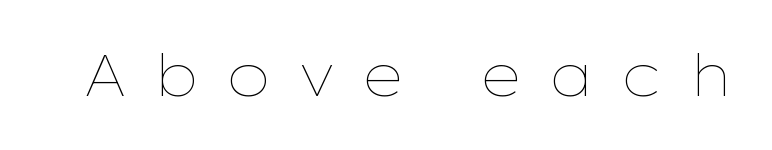
Bare-footed words on every line. Between one letter and the next there's a generous, obvious gap. If you drew a line through each stem, it would be perfectly vertical. Think of a printed novel: that variable character pitch is what you see here.
